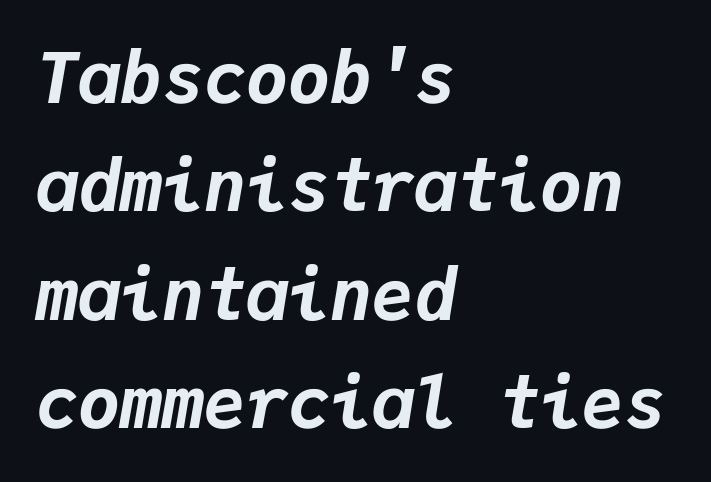
Q: Is the text bold? A: Yes.
Q: Is the text italic (slanted)? A: Yes, it leans right by about 9 degrees.
Q: Is the text underlined? A: No.
Q: How is the paragraph aligned? A: Left-aligned.
Q: Is the spacing between letters normal or unusually wide? A: Normal.
Q: Is the spacing between lines tight, normal or loose? A: Normal.
Q: Width (condensed, normal, or wide)? A: Normal.
Q: Stroke contrast? A: Low.
Q: x-height? A: Medium.
Q: Monospaced? A: Yes.
